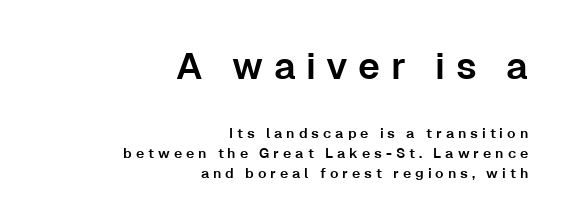
The typesetter chose a ragged-left arrangement here. Think of a printed novel: that variable character pitch is what you see here. Tracking here is generous; glyphs stand well apart from one another. Posture: vertical.
